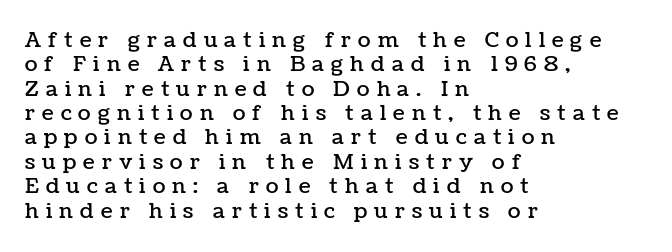
Type without underlining. Is the block centered? No — it sits flush against the left margin. The letters stand upright; this is a roman face. These lines have a slow, spaced-out rhythm from letter to letter.
